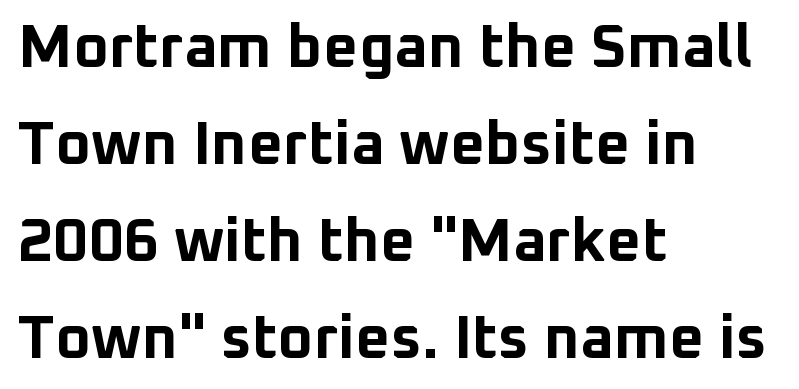
This sample has the flowing, uneven cadence of proportional lettering. Has an underline been added? It has not. Stroke terminals: plain, sans-serif. Inter-character spacing is left at the font's built-in metrics.
